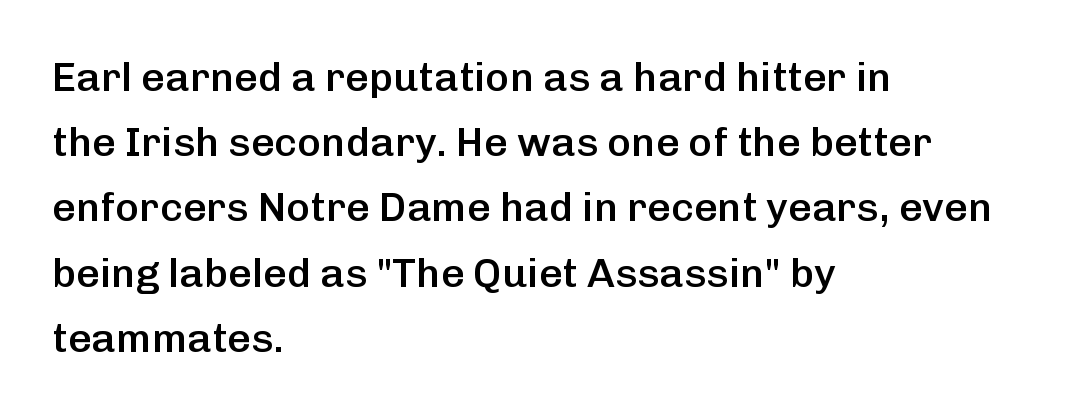
{"serif": "no", "italic": "no", "bold": "semi", "weight": "semibold", "width": "normal", "stroke_contrast": "low", "x_height": "medium", "monospaced": "no", "underline": "no", "align": "left", "line_spacing": "normal", "line_spacing_ratio": 1.59, "letter_spacing": "normal", "letter_spacing_em": 0.0, "glyph_px": 41}
